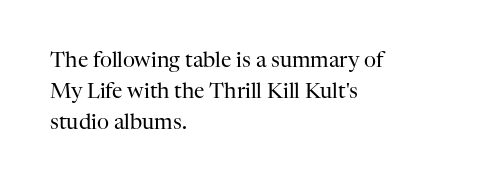
The image shows 21 px text type, upright; set left-aligned, normal line spacing (1.47x), normal letter spacing, not underlined.
